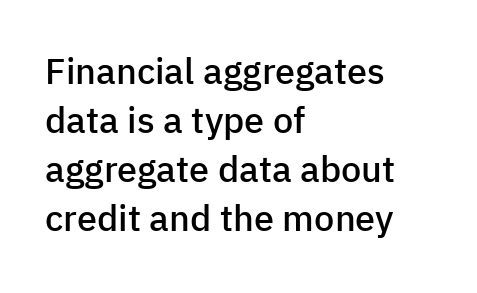
{"serif": "no", "italic": "no", "bold": "semi", "weight": "semibold", "width": "normal", "stroke_contrast": "low", "x_height": "medium", "monospaced": "no", "underline": "no", "align": "left", "line_spacing": "normal", "line_spacing_ratio": 1.36, "letter_spacing": "normal", "letter_spacing_em": 0.0, "glyph_px": 36}
